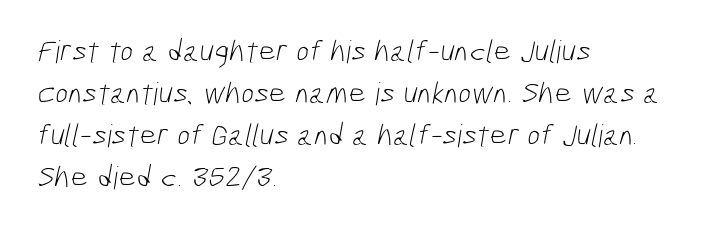
Varying glyph widths throughout — classic text-font behaviour. Leading: standard. Check under the words: just untouched page. A typesetter would label this face a sans. Line starts are locked; line ends wander. The letterforms sit shoulder to shoulder at normal distance.
